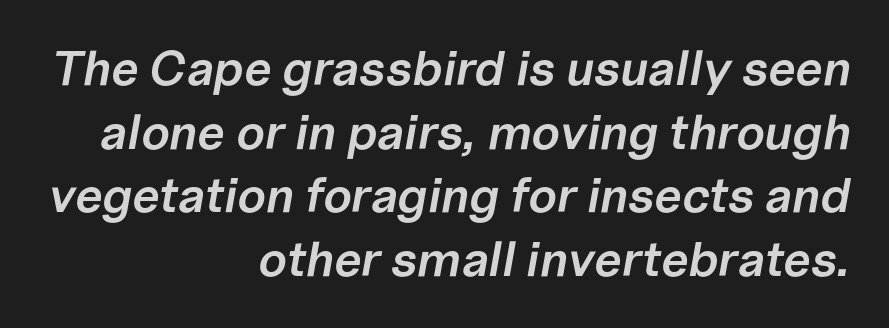
Q: Is the text bold? A: Semi-bold.
Q: Is the text italic (slanted)? A: Yes, it leans right by about 10 degrees.
Q: Is the text underlined? A: No.
Q: How is the paragraph aligned? A: Right-aligned.
Q: Is the spacing between letters normal or unusually wide? A: Normal.
Q: Is the spacing between lines tight, normal or loose? A: Normal.
Q: Width (condensed, normal, or wide)? A: Normal.
Q: Stroke contrast? A: Low.
Q: x-height? A: Medium.
Q: Monospaced? A: No.
